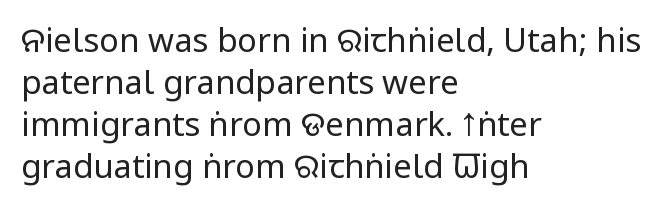
Stroke thickness stays within the range of a standard reading face or lighter. Bare-footed words on every line. Leading: standard. Tracking here is standard; glyphs follow each other at the usual distance.
